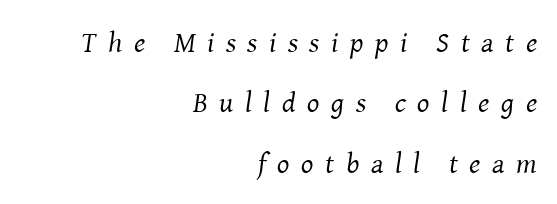
The image shows 29 px regular-weight serif type, italic (leaning right); set right-aligned, loose line spacing (2.08x), unusually wide letter spacing (+0.4 em), not underlined; medium stroke contrast and a medium x-height.
